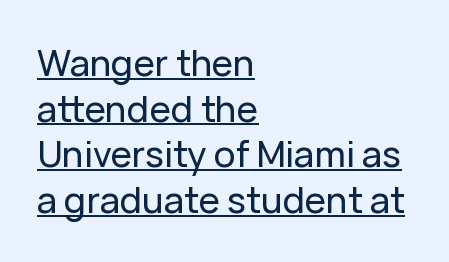
The passage shown is typed in a proportional face where columns would drift. Designer's note — italics off, roman on. The glyphs in this specimen are sans serif. This is underlined copy, the kind a proofreader might mark for attention.
